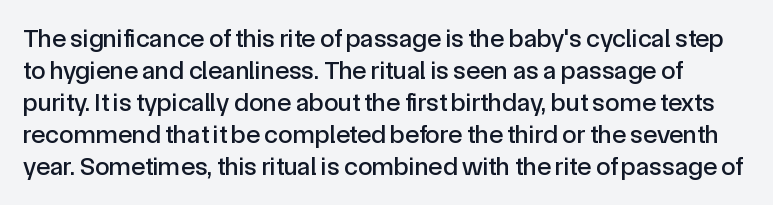
Q: Is the text italic (slanted)? A: No, it is upright.
Q: Is the text underlined? A: No.
Q: Is the spacing between letters normal or unusually wide? A: Normal.
